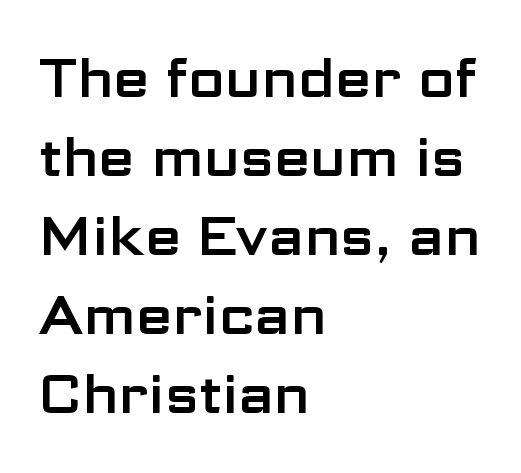
The image shows 53 px wide sans-serif type, upright; set left-aligned, normal line spacing (1.49x), normal letter spacing, not underlined; low stroke contrast and a medium x-height.
